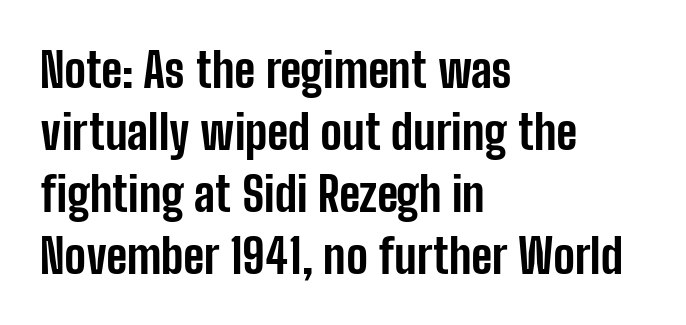
Q: Is the text bold? A: Yes.
Q: Is the text italic (slanted)? A: No, it is upright.
Q: Is the typeface a serif or a sans-serif typeface? A: Sans-serif.
Q: Is the text underlined? A: No.
Q: How is the paragraph aligned? A: Left-aligned.
Q: Is the spacing between letters normal or unusually wide? A: Normal.
Q: Is the spacing between lines tight, normal or loose? A: Normal.
Q: Width (condensed, normal, or wide)? A: Condensed.
Q: Stroke contrast? A: Low.
Q: x-height? A: Medium.
Q: Monospaced? A: No.
